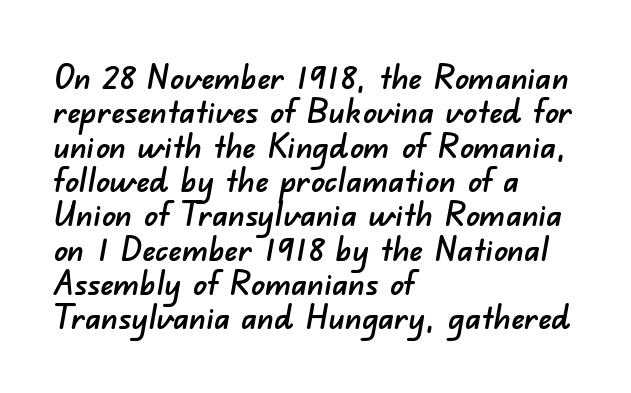
A typesetter would call this proportional, since set widths differ per character. Line starts are locked; line ends wander. Compared with typical body copy, the letter spacing here is the same. Just letters on the line, the space beneath them empty. I'd call this a sans setting — the letters go barefoot.
